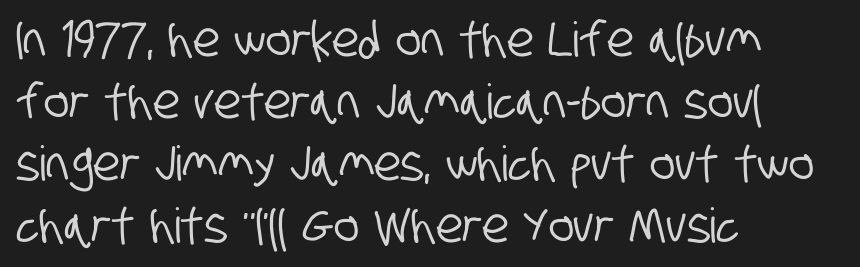
Q: Is the typeface a serif or a sans-serif typeface? A: Sans-serif.
Q: Is the text underlined? A: No.
Q: How is the paragraph aligned? A: Left-aligned.
Q: Is the spacing between letters normal or unusually wide? A: Normal.
Q: Is the spacing between lines tight, normal or loose? A: Normal.
Q: Width (condensed, normal, or wide)? A: Condensed.
Q: Stroke contrast? A: Low.
Q: x-height? A: Large.
Q: Monospaced? A: No.
